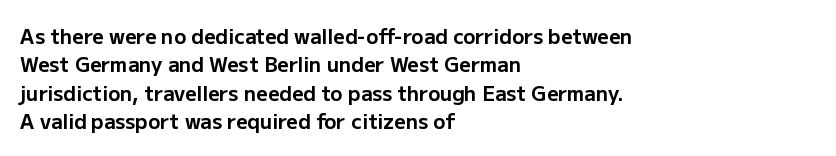
Has an underline been added? It has not. Here the glyphs are tracked normally, forming tight word shapes. Compared with typical paragraphs, the rows here are spaced about the same. The characters look thick and weighty, a clear bold.
